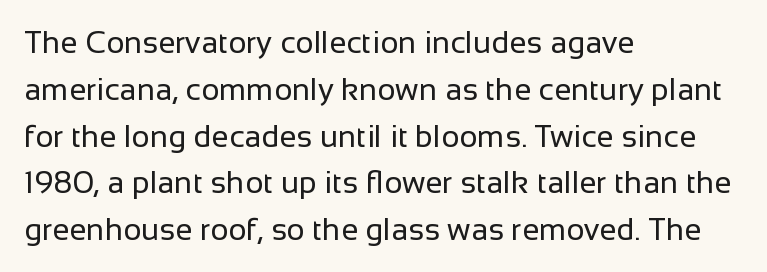
{"serif": "no", "italic": "no", "bold": "no", "weight": "regular", "width": "normal", "stroke_contrast": "low", "x_height": "medium", "monospaced": "no", "underline": "no", "align": "left", "line_spacing": "normal", "line_spacing_ratio": 1.51, "letter_spacing": "normal", "letter_spacing_em": 0.0, "glyph_px": 31}
